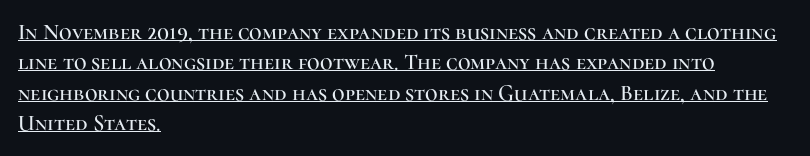
{"italic": "no", "underline": "yes", "align": "left", "line_spacing": "normal", "line_spacing_ratio": 1.38, "letter_spacing": "normal", "letter_spacing_em": 0.0, "glyph_px": 22}
